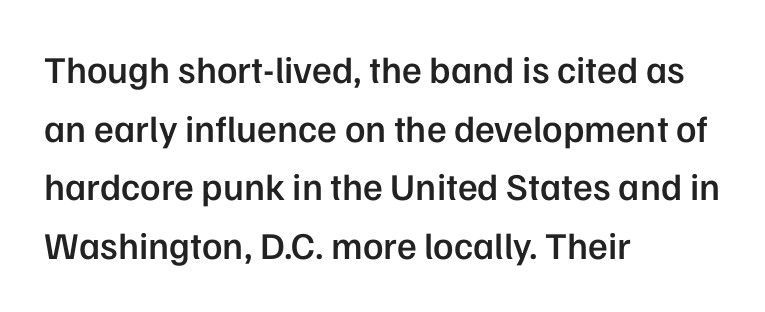
Q: Is the text bold? A: Semi-bold.
Q: Is the text italic (slanted)? A: No, it is upright.
Q: Is the typeface a serif or a sans-serif typeface? A: Sans-serif.
Q: Is the text underlined? A: No.
Q: How is the paragraph aligned? A: Left-aligned.
Q: Is the spacing between letters normal or unusually wide? A: Normal.
Q: Is the spacing between lines tight, normal or loose? A: Normal.
Q: Width (condensed, normal, or wide)? A: Normal.
Q: Stroke contrast? A: Low.
Q: x-height? A: Medium.
Q: Monospaced? A: No.
